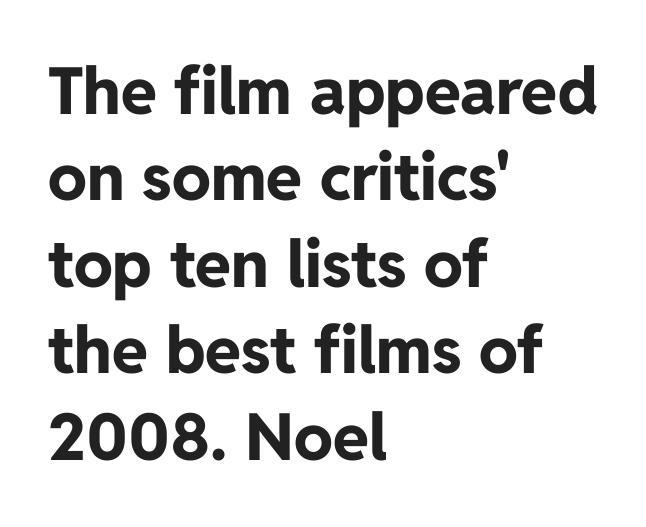
The image shows 65 px bold sans-serif type, upright; set left-aligned, normal line spacing (1.33x), normal letter spacing, not underlined; low stroke contrast and a medium x-height.
